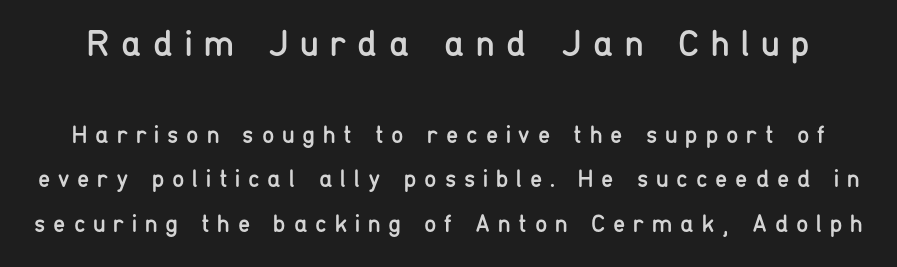
You could not count columns in this text — the font is proportionally spaced. This is roman type, the default non-slanted kind. Each row of text sits above clean, open space. Characters follow at a spacing far wider than the type designer built in.
